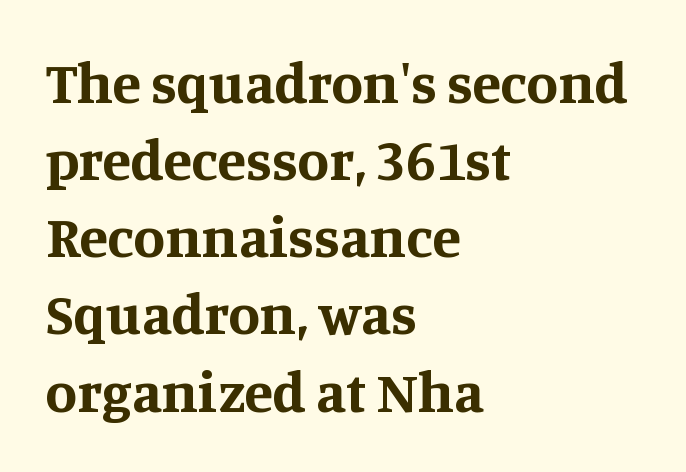
Q: Is the text bold? A: Yes.
Q: Is the text italic (slanted)? A: No, it is upright.
Q: Is the typeface a serif or a sans-serif typeface? A: Serif.
Q: Is the text underlined? A: No.
Q: How is the paragraph aligned? A: Left-aligned.
Q: Is the spacing between letters normal or unusually wide? A: Normal.
Q: Is the spacing between lines tight, normal or loose? A: Normal.
Q: Width (condensed, normal, or wide)? A: Normal.
Q: Stroke contrast? A: Medium.
Q: x-height? A: Large.
Q: Monospaced? A: No.
